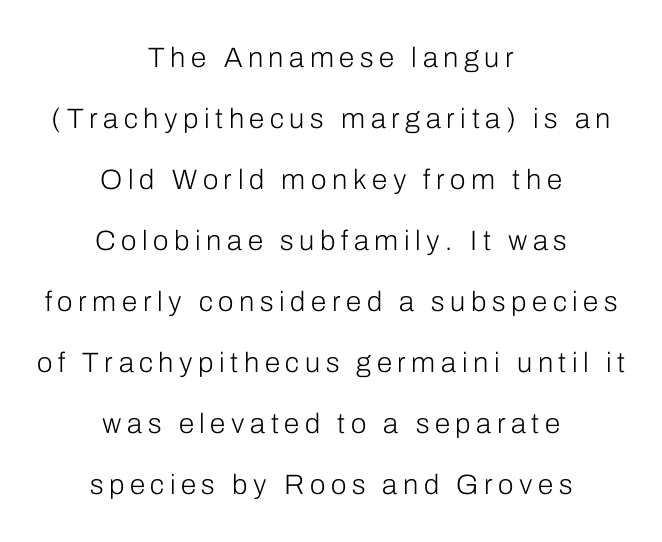
You could only call the tracking loose — the letters float apart. This is sans-serif lettering, the kind often seen on screens and signage. If you folded the block vertically in half, each line would mirror itself in length. This sample uses an upright cut, with every glyph sitting square on the baseline. The typesetting does not lean heavy: it is not bold.
